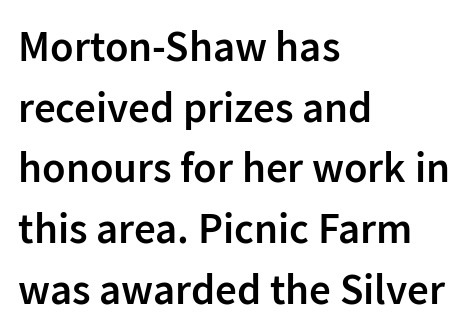
The image shows 43 px semibold sans-serif type, upright; set left-aligned, normal line spacing (1.41x), normal letter spacing, not underlined; low stroke contrast and a medium x-height.
